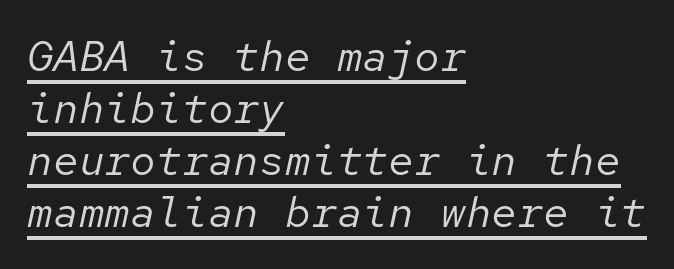
The image shows 43 px regular-weight type, italic (leaning right), monospaced; set left-aligned, line spacing 1.21x, normal letter spacing, underlined; low stroke contrast and a medium x-height.
